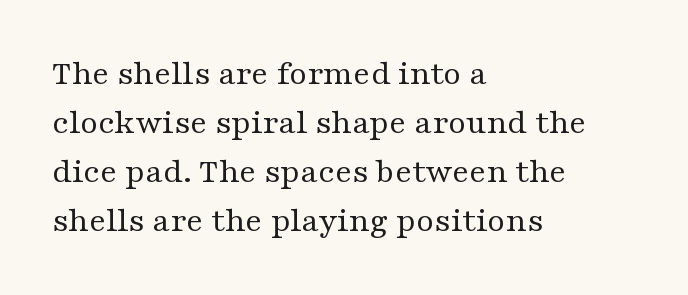
{"serif": "yes", "italic": "no", "bold": "no", "weight": "regular", "width": "wide", "stroke_contrast": "medium", "x_height": "medium", "monospaced": "no", "underline": "no", "align": "left", "line_spacing": "normal", "line_spacing_ratio": 1.36, "letter_spacing": "normal", "letter_spacing_em": 0.0, "glyph_px": 36}
